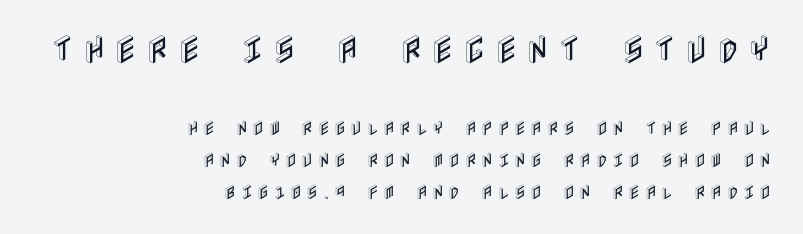
Q: Is the text italic (slanted)? A: No, it is upright.
Q: Is the text underlined? A: No.
Q: How is the paragraph aligned? A: Right-aligned.
Q: Is the spacing between letters normal or unusually wide? A: Unusually wide.
Q: Is the spacing between lines tight, normal or loose? A: Loose.
Q: Which block of text is set in a larger size, the first (top) or the second (bottom)? A: The first (top) one.
Q: Width (condensed, normal, or wide)? A: Condensed.
Q: x-height? A: Large.
